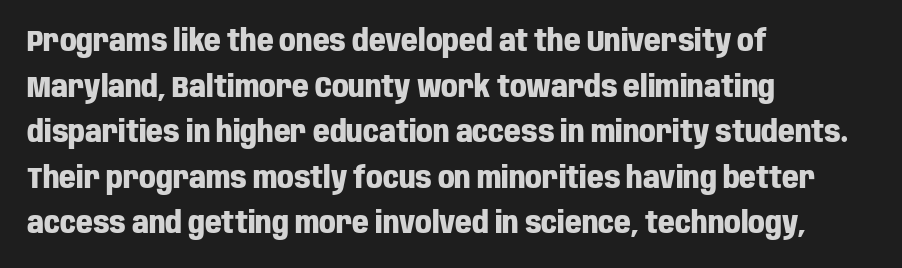
The image shows 29 px heavy, condensed sans-serif type, upright; set left-aligned, normal line spacing (1.57x), normal letter spacing, not underlined; low stroke contrast and a large x-height.
